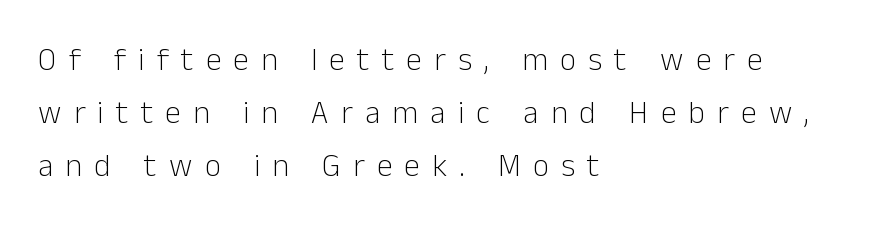
{"serif": "no", "italic": "no", "bold": "no", "weight": "light", "width": "normal", "stroke_contrast": "low", "x_height": "medium", "monospaced": "no", "underline": "no", "align": "left", "line_spacing": "normal", "line_spacing_ratio": 1.66, "letter_spacing": "wide", "letter_spacing_em": 0.38, "glyph_px": 32}
